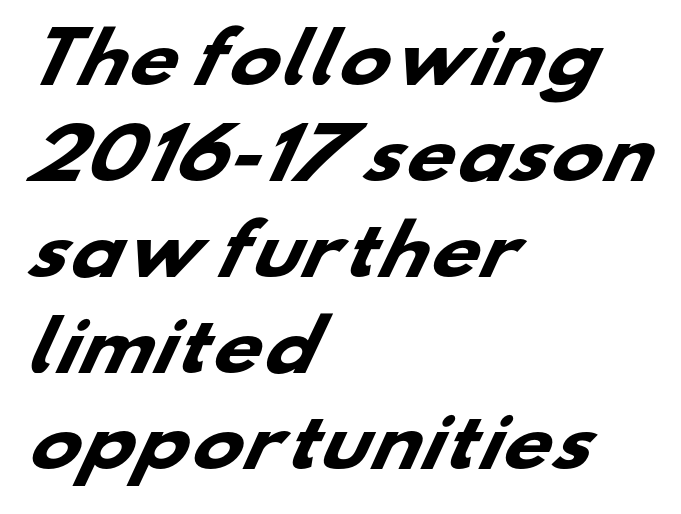
Is this a fixed-width face? No — the glyphs have proportional, varying widths. The strokes are fattened all the way to bold. Leftover space on each line is placed entirely after the last word. Honestly, the letter spacing is just normal — you wouldn't notice it. Decoration check: the copy has no underline.
